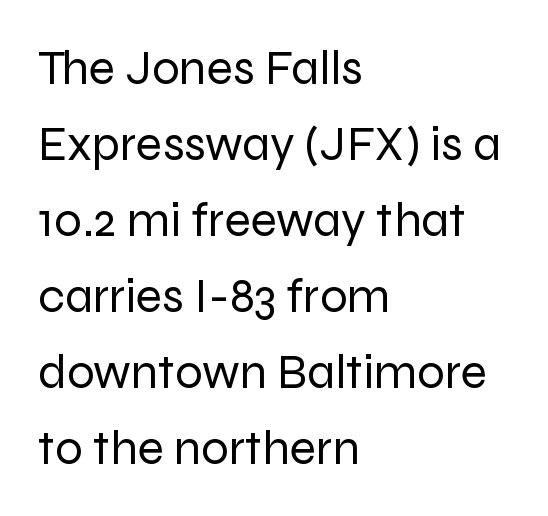
{"serif": "no", "italic": "no", "bold": "no", "weight": "regular", "width": "normal", "stroke_contrast": "low", "x_height": "medium", "monospaced": "no", "underline": "no", "align": "left", "line_spacing": "normal", "line_spacing_ratio": 1.55, "letter_spacing": "normal", "letter_spacing_em": 0.0, "glyph_px": 49}
